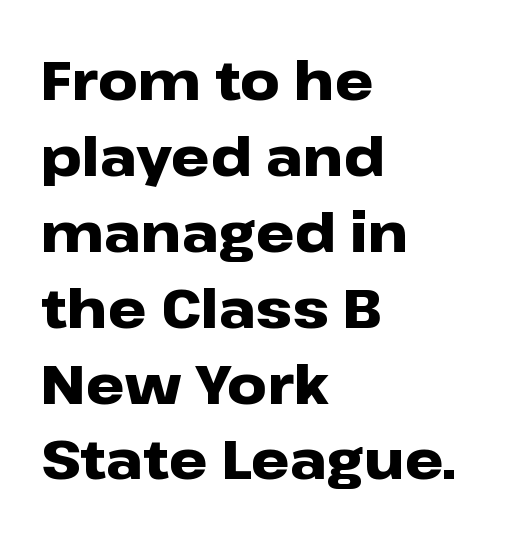
Thick stems and heavy bowls — unmistakably bold. The glyphs are unaccompanied by any horizontal stroke below them. Note: no serifs on the glyphs. Think of a printed novel: that variable character pitch is what you see here. One-word summary of the alignment: left.
